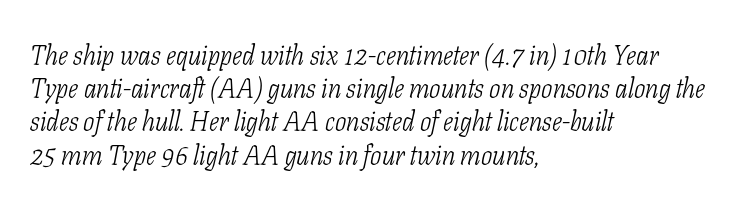
{"italic": "yes", "lean": "right", "slant_degrees": 11, "bold": "no", "underline": "no", "align": "left", "line_spacing_ratio": 1.23, "letter_spacing": "normal", "letter_spacing_em": 0.0, "glyph_px": 27}
